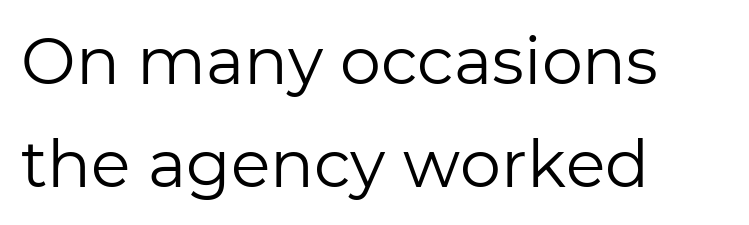
Descenders are the only things crossing below the line. A typesetter would call this proportional, since set widths differ per character. The typesetter chose a ragged-right arrangement here. To sum up the face: it is a sans, with no serifs.
